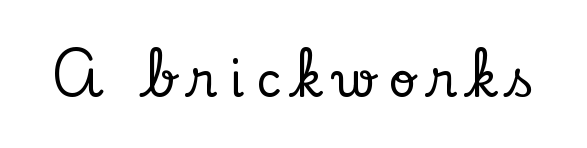
Q: Is the text italic (slanted)? A: No, it is upright.
Q: Is the typeface a serif or a sans-serif typeface? A: Serif.
Q: Is the text underlined? A: No.
Q: Is the spacing between letters normal or unusually wide? A: Unusually wide.
Q: Width (condensed, normal, or wide)? A: Normal.
Q: Stroke contrast? A: Low.
Q: x-height? A: Small.
Q: Monospaced? A: No.
